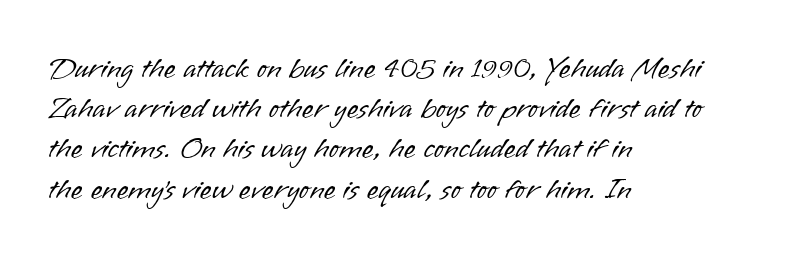
The typesetter chose a ragged-right arrangement here. Tracking here is standard; glyphs follow each other at the usual distance. The face used here is proportionally spaced, like ordinary book or web type. The gap between lines stays unmarked.
